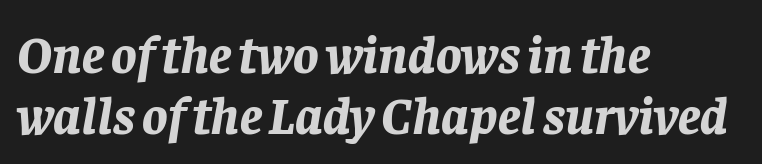
The image shows 53 px bold type, italic (leaning right); set left-aligned, line spacing 1.16x, normal letter spacing, not underlined; low stroke contrast and a large x-height.
